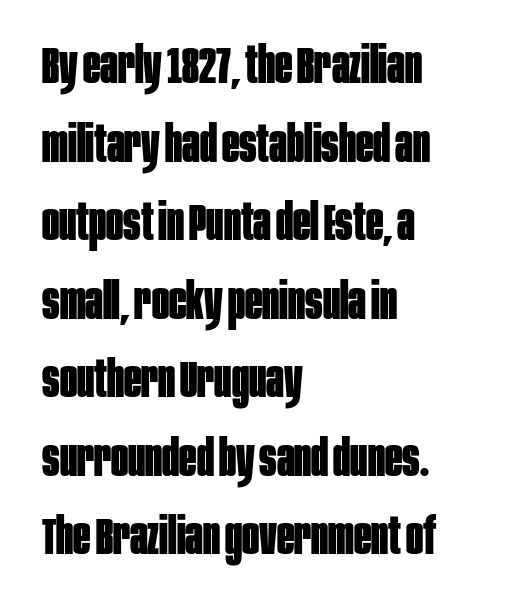
The image shows 51 px bold, condensed sans-serif type, upright; set left-aligned, normal line spacing (1.54x), normal letter spacing, not underlined; low stroke contrast and a large x-height.
